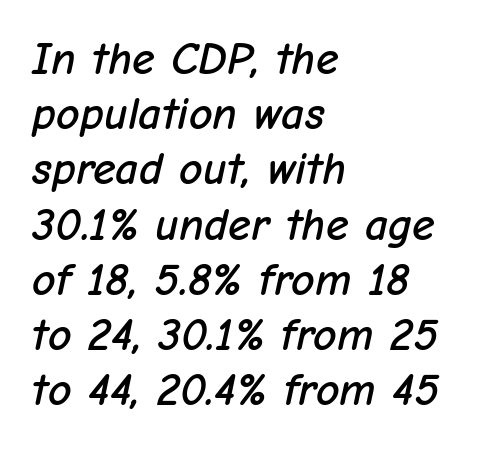
The image shows 46 px text type, italic (leaning right); set left-aligned, line spacing 1.2x, normal letter spacing, not underlined; low stroke contrast and a medium x-height.
